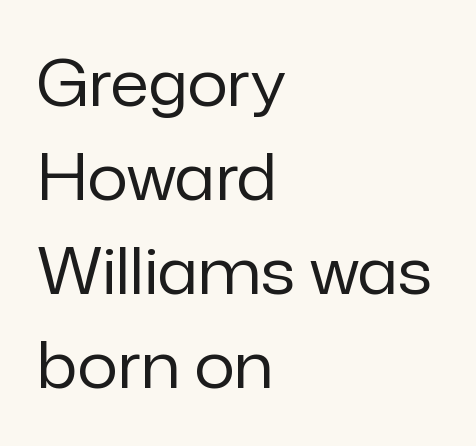
Q: Is the text bold? A: No.
Q: Is the text italic (slanted)? A: No, it is upright.
Q: Is the typeface a serif or a sans-serif typeface? A: Sans-serif.
Q: Is the text underlined? A: No.
Q: How is the paragraph aligned? A: Left-aligned.
Q: Is the spacing between letters normal or unusually wide? A: Normal.
Q: Is the spacing between lines tight, normal or loose? A: Normal.
Q: Width (condensed, normal, or wide)? A: Normal.
Q: Stroke contrast? A: Low.
Q: x-height? A: Medium.
Q: Monospaced? A: No.
